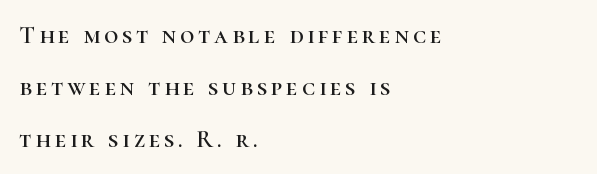
The image shows 25 px text type, upright; set left-aligned, loose line spacing (2.08x), not underlined.
